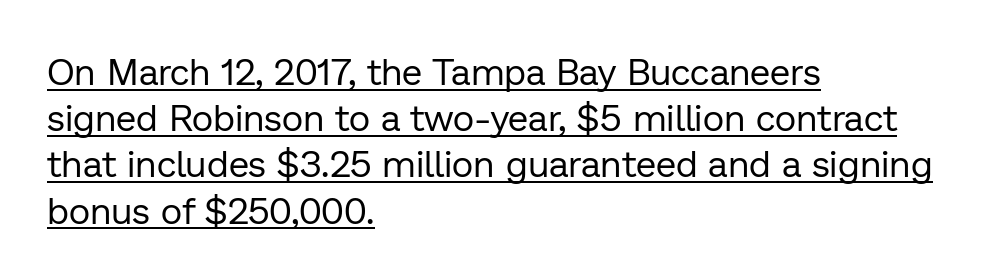
The image shows 37 px regular-weight sans-serif type, upright; set left-aligned, normal line spacing (1.25x), normal letter spacing, underlined; low stroke contrast and a medium x-height.
